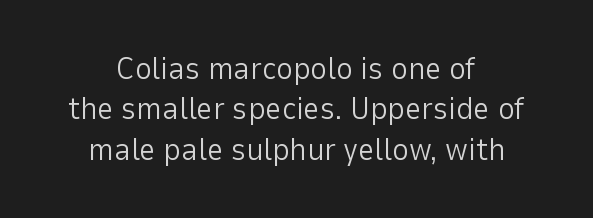
The image shows 32 px light sans-serif type, upright; set centered, normal line spacing (1.26x), normal letter spacing, not underlined; low stroke contrast and a medium x-height.
